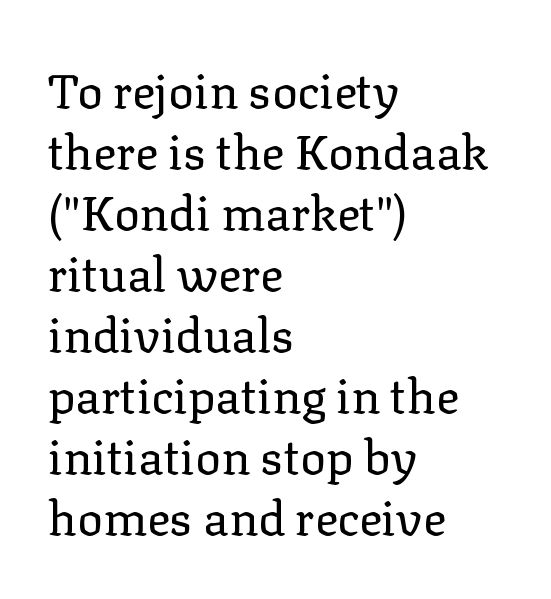
The image shows 48 px regular-weight serif type, upright; set left-aligned, normal line spacing (1.27x), normal letter spacing, not underlined; low stroke contrast and a medium x-height.
